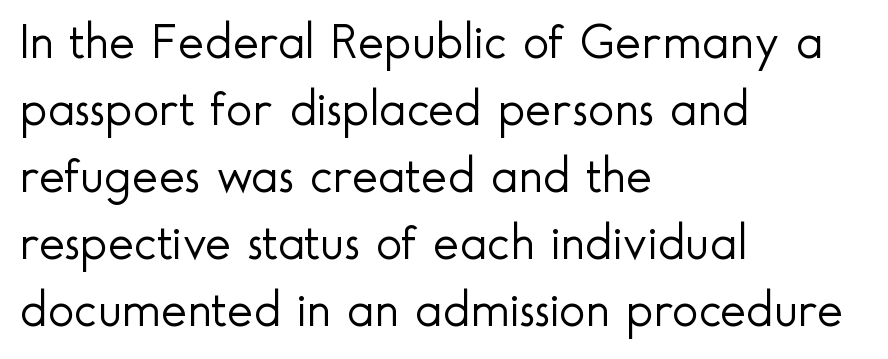
Q: Is the text bold? A: No.
Q: Is the text italic (slanted)? A: No, it is upright.
Q: Is the typeface a serif or a sans-serif typeface? A: Sans-serif.
Q: Is the text underlined? A: No.
Q: How is the paragraph aligned? A: Left-aligned.
Q: Is the spacing between letters normal or unusually wide? A: Normal.
Q: Is the spacing between lines tight, normal or loose? A: Normal.
Q: Width (condensed, normal, or wide)? A: Normal.
Q: x-height? A: Small.
Q: Monospaced? A: No.
